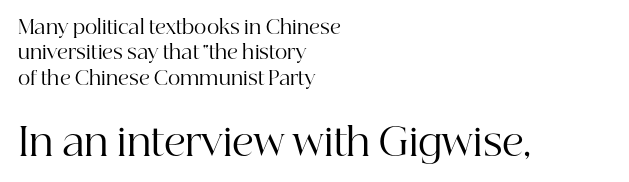
{"serif": "yes", "italic": "no", "bold": "no", "weight": "regular", "width": "normal", "stroke_contrast": "high", "x_height": "medium", "monospaced": "no", "underline": "no", "align": "left", "line_spacing": "normal", "line_spacing_ratio": 1.34, "letter_spacing": "normal", "letter_spacing_em": 0.0, "larger_block": "second", "size_ratio": 2.0, "glyph_px": 38}
